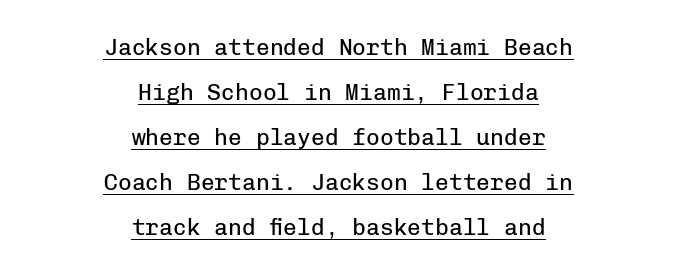
The image shows 23 px text type, upright; set centered, loose line spacing (1.96x), normal letter spacing, underlined.
